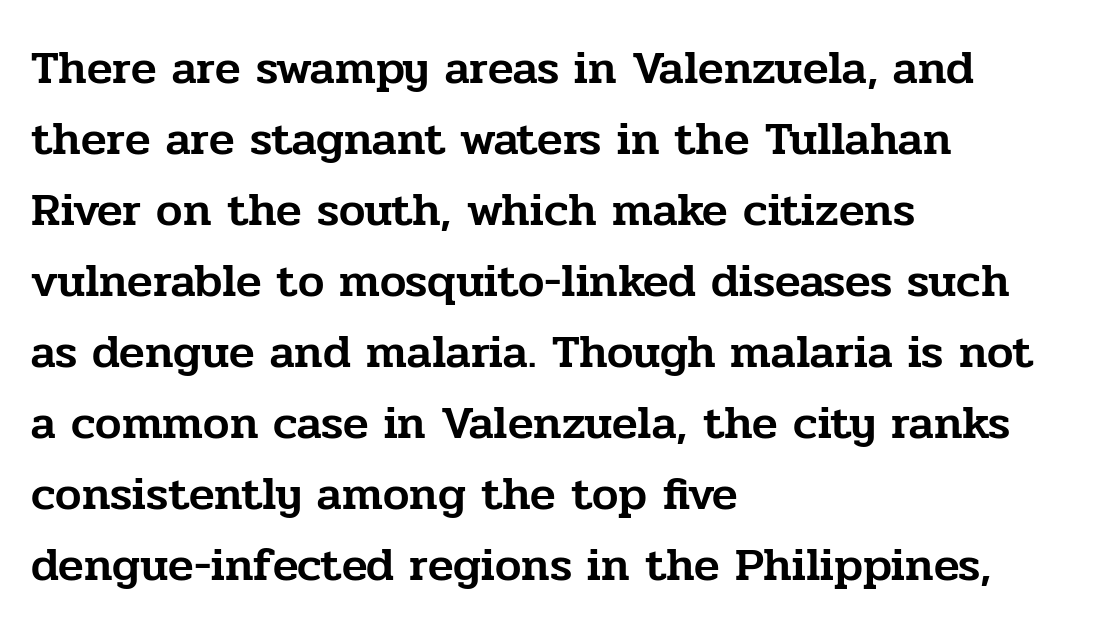
Upright lettering throughout. Think of a printed novel: that variable character pitch is what you see here. Horizontal bands of white between lines are of average thickness. Descender tails drop into unmarked territory. This sample uses a serif face.
